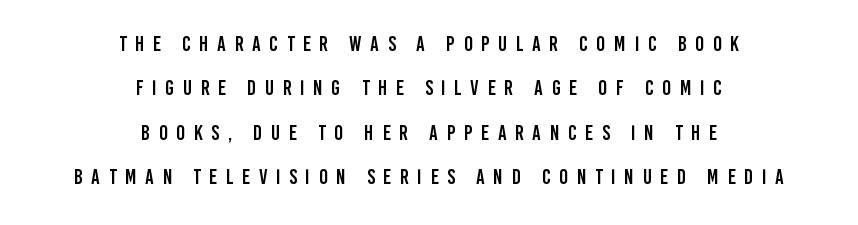
Q: Is the text italic (slanted)? A: No, it is upright.
Q: Is the text underlined? A: No.
Q: How is the paragraph aligned? A: Centered.
Q: Is the spacing between letters normal or unusually wide? A: Unusually wide.
Q: Is the spacing between lines tight, normal or loose? A: Loose.
